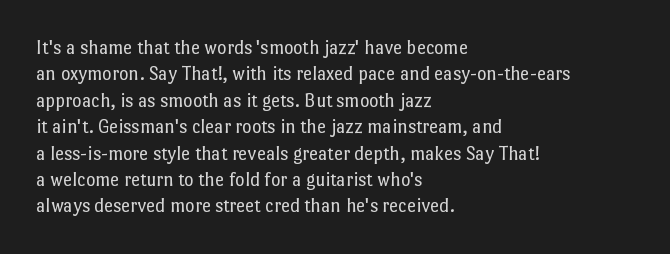
{"italic": "no", "bold": "no", "underline": "no", "align": "left", "line_spacing": "normal", "line_spacing_ratio": 1.32, "letter_spacing": "normal", "letter_spacing_em": 0.0, "glyph_px": 20}
